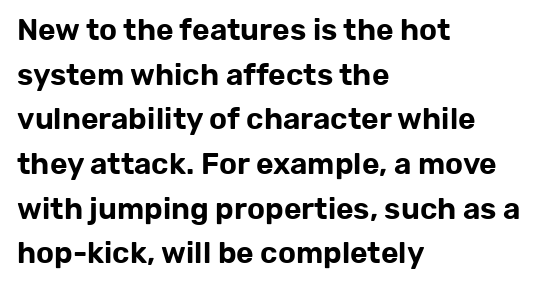
Does the copy run flush right? No — it runs flush left. A typesetter would call this leading conventional body-copy spacing. Lines of text with bare space underneath. The font family rendered here belongs to the sans-serif group. Varying glyph widths throughout — classic text-font behaviour.
